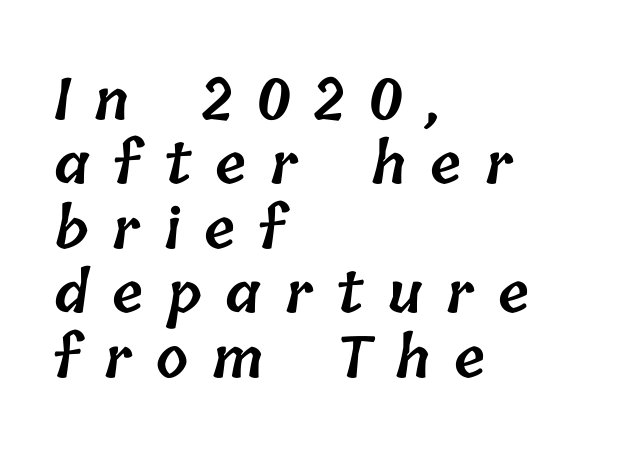
Q: Is the text bold? A: Semi-bold.
Q: Is the text underlined? A: No.
Q: How is the paragraph aligned? A: Left-aligned.
Q: Is the spacing between letters normal or unusually wide? A: Unusually wide.
Q: Is the spacing between lines tight, normal or loose? A: Tight.
Q: Width (condensed, normal, or wide)? A: Normal.
Q: Stroke contrast? A: Low.
Q: x-height? A: Medium.
Q: Monospaced? A: No.
